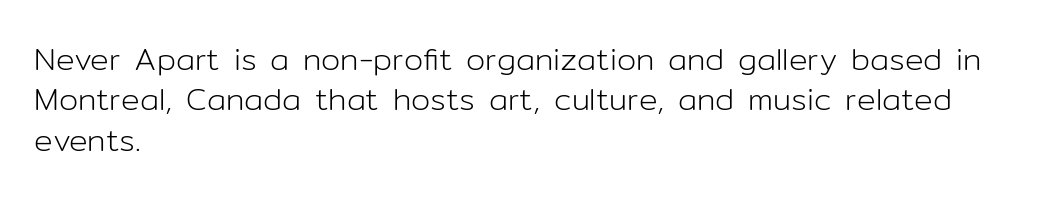
The image shows 31 px light sans-serif type, upright; set left-aligned, normal line spacing (1.3x), normal letter spacing, not underlined; low stroke contrast and a medium x-height.
